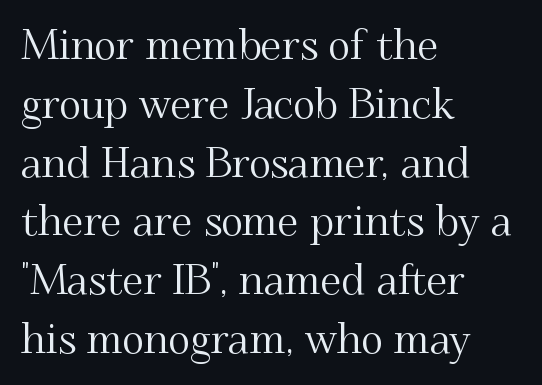
Q: Is the text italic (slanted)? A: No, it is upright.
Q: Is the typeface a serif or a sans-serif typeface? A: Serif.
Q: Is the text underlined? A: No.
Q: How is the paragraph aligned? A: Left-aligned.
Q: Is the spacing between letters normal or unusually wide? A: Normal.
Q: Is the spacing between lines tight, normal or loose? A: Normal.
Q: Width (condensed, normal, or wide)? A: Normal.
Q: Stroke contrast? A: Medium.
Q: x-height? A: Small.
Q: Monospaced? A: No.
